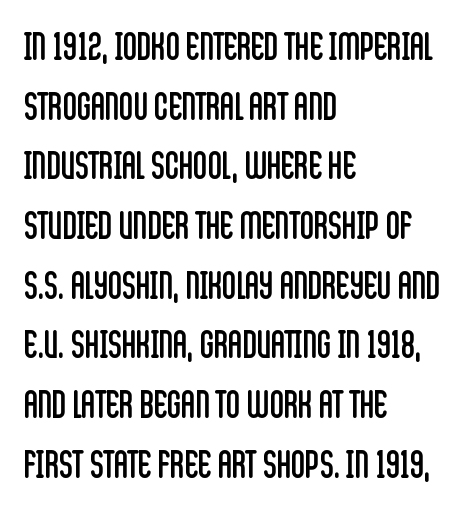
The image shows 39 px regular-weight, condensed sans-serif type, upright; set left-aligned, normal line spacing (1.53x), normal letter spacing, not underlined; low stroke contrast and a large x-height.
